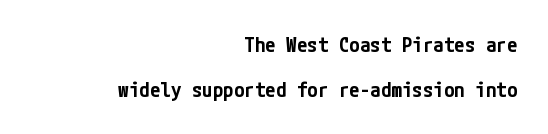
Reading down the column, the eye jumps a long way to each next line. No italicization has been applied; the sample stays upright. Only glyphs here, with clear space below each row. Every row of glyphs terminates at an identical x-position on the right. Does extra space separate the letters? No, they use regular spacing. Notice the strokes are somewhat thickened but not fully heavy: this is a semibold.
